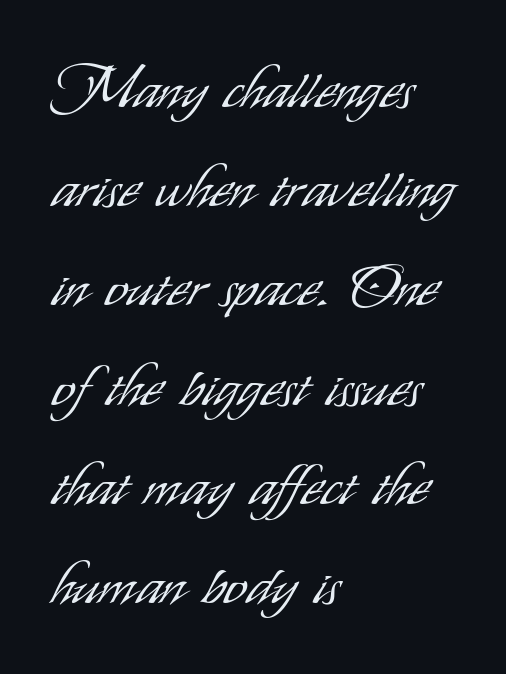
{"serif": "no", "bold": "no", "weight": "light", "width": "condensed", "stroke_contrast": "low", "x_height": "small", "monospaced": "no", "underline": "no", "align": "left", "line_spacing_ratio": 1.71, "letter_spacing": "normal", "letter_spacing_em": 0.0, "glyph_px": 58}
